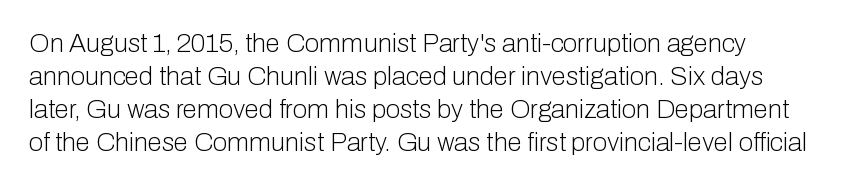
{"italic": "no", "bold": "no", "underline": "no", "line_spacing": "normal", "line_spacing_ratio": 1.27, "letter_spacing": "normal", "letter_spacing_em": 0.0, "glyph_px": 26}
